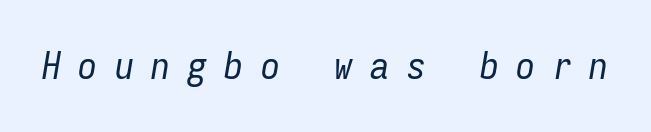
{"italic": "yes", "lean": "right", "slant_degrees": 9, "bold": "no", "weight": "regular", "width": "condensed", "stroke_contrast": "low", "x_height": "medium", "monospaced": "yes", "underline": "no", "letter_spacing": "wide", "letter_spacing_em": 0.46, "glyph_px": 38}
